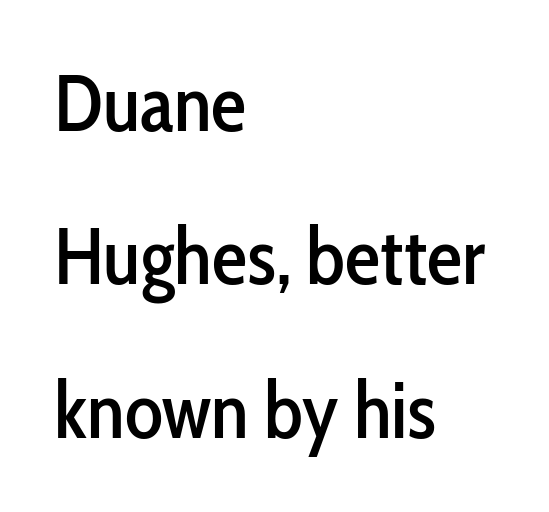
The image shows 79 px condensed sans-serif type, upright; set left-aligned, loose line spacing (1.94x), normal letter spacing, not underlined; low stroke contrast and a medium x-height.
